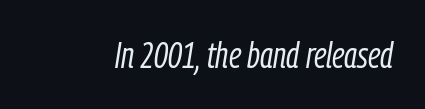
An italicized treatment has been applied to the whole sample. Inter-character spacing is left at the font's built-in metrics. Weight class: somewhere from thin through regular. Bare-footed words on every line. Looks like regular typesetting: each glyph gets only the width it needs.
